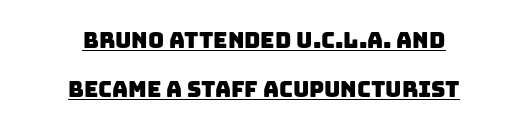
Q: Is the text underlined? A: Yes.
Q: How is the paragraph aligned? A: Centered.
Q: Is the spacing between letters normal or unusually wide? A: Normal.
Q: Is the spacing between lines tight, normal or loose? A: Loose.
